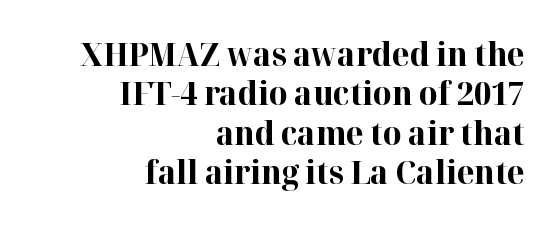
Beneath every word, the page is bare. This sample uses plain, unmodified letter spacing. Think of a printed novel: that variable character pitch is what you see here. Caption: bold face, heavy strokes.
